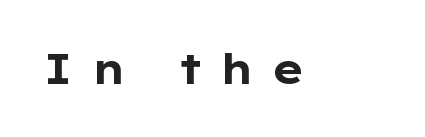
The image shows 42 px bold, wide sans-serif type, upright; set unusually wide letter spacing (+0.39 em), not underlined; low stroke contrast and a medium x-height.
